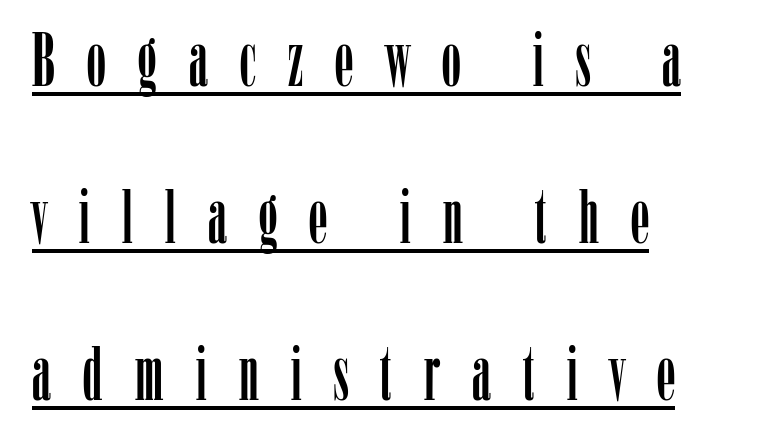
The image shows 74 px condensed serif type, upright; set left-aligned, loose line spacing (2.12x), unusually wide letter spacing (+0.44 em), underlined; low stroke contrast and a medium x-height.
